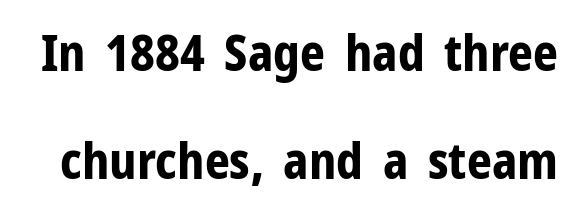
Is this a sans? Yes — the strokes have no serifs. Does extra space separate the letters? No, they use regular spacing. Underline: absent. You could not count columns in this text — the font is proportionally spaced.
